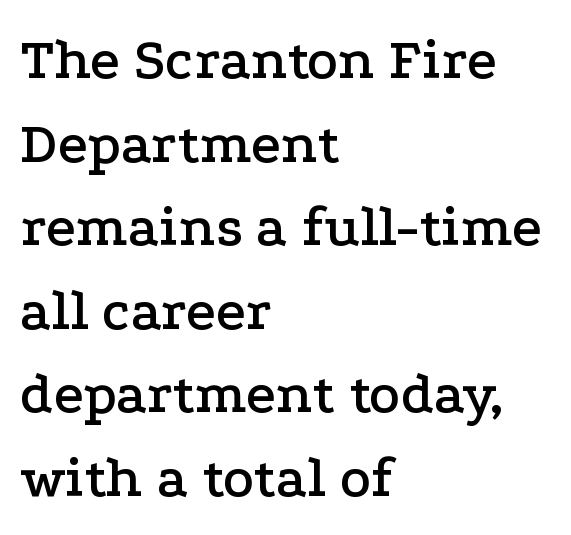
Q: Is the text italic (slanted)? A: No, it is upright.
Q: Is the typeface a serif or a sans-serif typeface? A: Serif.
Q: Is the text underlined? A: No.
Q: How is the paragraph aligned? A: Left-aligned.
Q: Is the spacing between letters normal or unusually wide? A: Normal.
Q: Is the spacing between lines tight, normal or loose? A: Normal.
Q: Width (condensed, normal, or wide)? A: Wide.
Q: Stroke contrast? A: Low.
Q: x-height? A: Medium.
Q: Monospaced? A: No.
